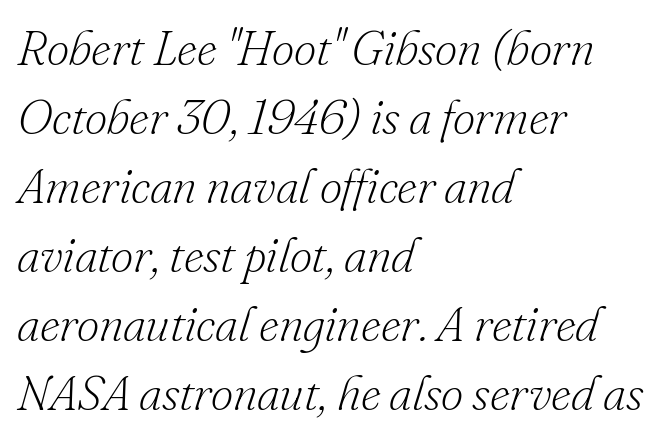
{"serif": "yes", "italic": "yes", "lean": "right", "slant_degrees": 16, "bold": "no", "weight": "light", "width": "normal", "stroke_contrast": "low", "x_height": "small", "monospaced": "no", "underline": "no", "align": "left", "line_spacing": "normal", "line_spacing_ratio": 1.41, "letter_spacing": "normal", "letter_spacing_em": 0.0, "glyph_px": 49}
